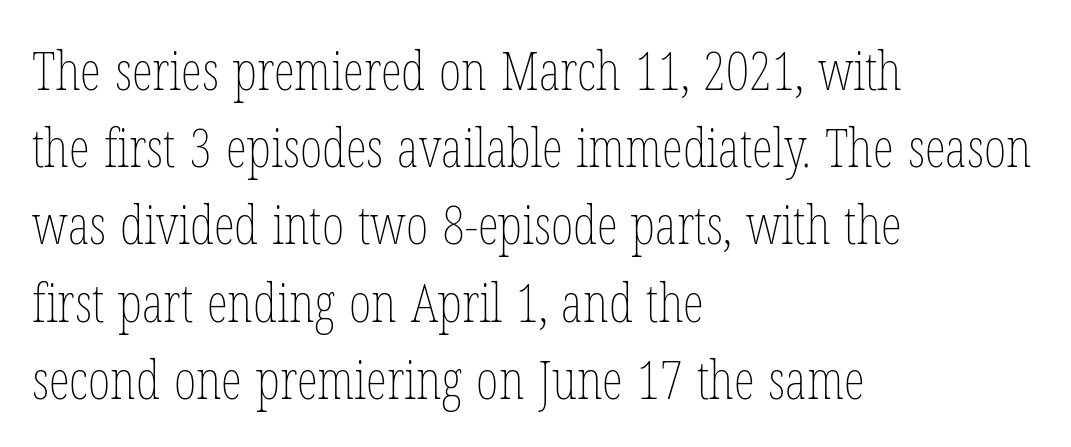
The image shows 54 px thin, condensed type, upright; set left-aligned, normal line spacing (1.43x), normal letter spacing, not underlined; low stroke contrast and a medium x-height.
